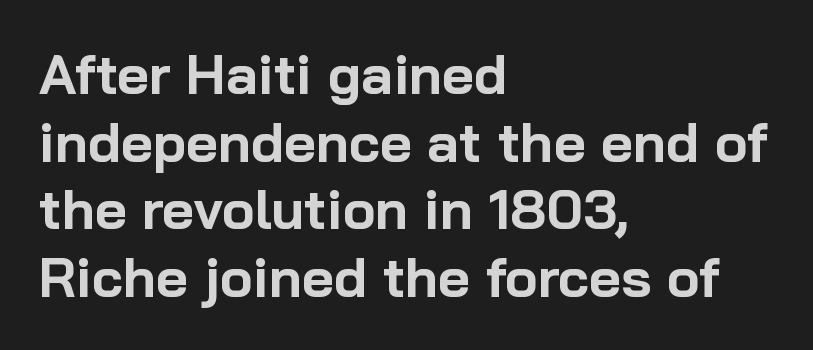
Compared with an ordinary text face, these strokes are far heavier — a full bold. Is this a fixed-width face? No — the glyphs have proportional, varying widths. Each word holds together tightly as a unit, with standard inter-letter gaps. Are there feet on the stems? There aren't — it's a sans. A clean baseline with only descenders dipping below it.
